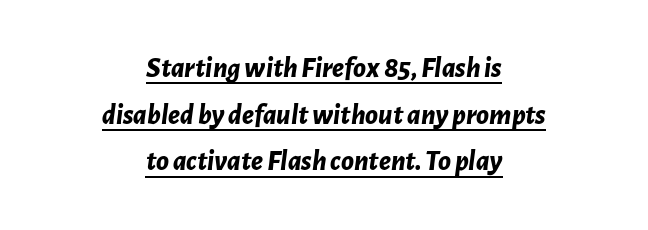
The lettering tilts uniformly, giving the passage an italic look. Plenty of ink on the page — the face is bold. Every row of glyphs is offset so its center matches the block's center. Quick note: underline on. The face used here is rendered with its standard letterfit. This sample keeps an unexceptional amount of space between lines.
